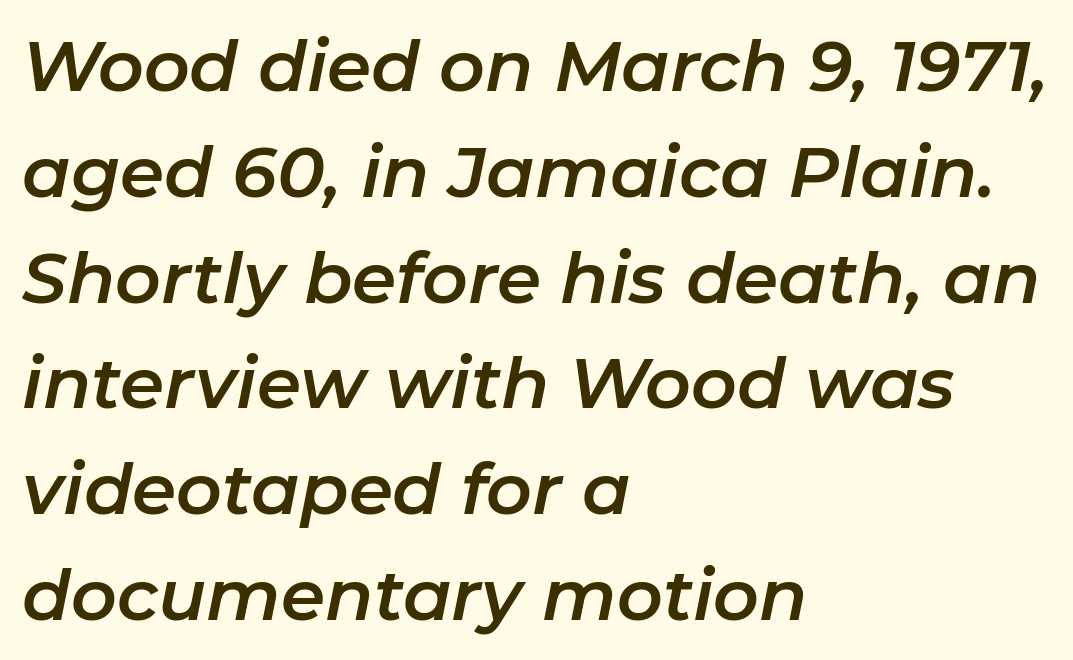
Q: Is the text italic (slanted)? A: Yes, it leans right by about 11 degrees.
Q: Is the text underlined? A: No.
Q: How is the paragraph aligned? A: Left-aligned.
Q: Is the spacing between letters normal or unusually wide? A: Normal.
Q: Is the spacing between lines tight, normal or loose? A: Normal.
Q: Width (condensed, normal, or wide)? A: Normal.
Q: Stroke contrast? A: Low.
Q: x-height? A: Medium.
Q: Monospaced? A: No.
